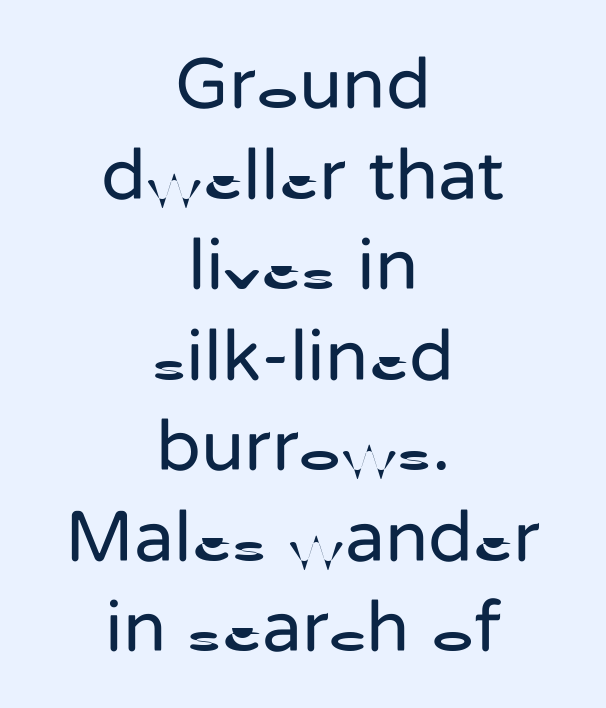
No extra ink here — the face is not bold. The letterforms sit shoulder to shoulder at normal distance. The letters advance in unequal steps, a hallmark of proportional type. The text block is weighted toward neither margin, spreading evenly from the middle.
